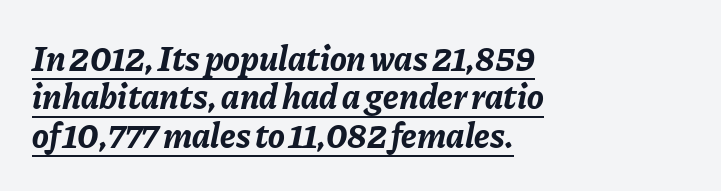
Q: Is the text bold? A: Yes.
Q: Is the text italic (slanted)? A: Yes, it leans right by about 11 degrees.
Q: Is the text underlined? A: Yes.
Q: How is the paragraph aligned? A: Left-aligned.
Q: Is the spacing between letters normal or unusually wide? A: Normal.
Q: Is the spacing between lines tight, normal or loose? A: Tight.
Q: Width (condensed, normal, or wide)? A: Normal.
Q: Stroke contrast? A: Low.
Q: x-height? A: Medium.
Q: Monospaced? A: No.
